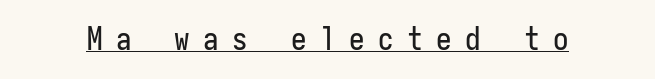
What kind of face is this? One without serifs — a sans. A baseline rule has been typeset under these characters. Do the characters align in a grid? Yes, the font is monospaced. The typography opts for an upright posture over an oblique one.
